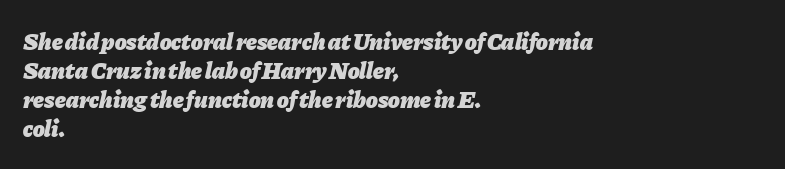
The image shows 24 px bold type, italic (leaning right); set left-aligned, line spacing 1.21x, normal letter spacing, not underlined.
